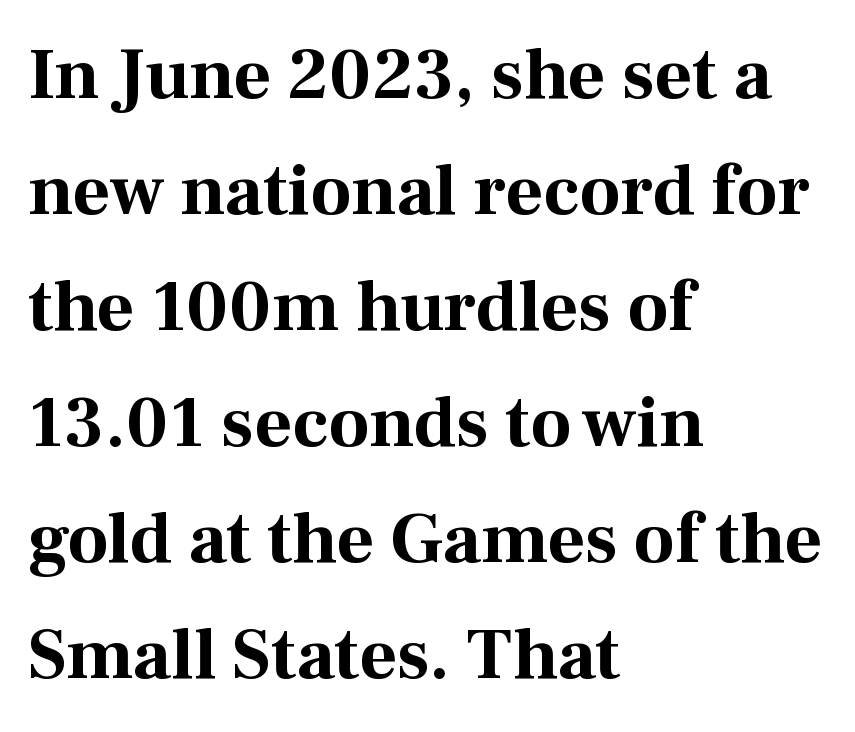
{"serif": "yes", "italic": "no", "bold": "yes", "weight": "bold", "width": "normal", "stroke_contrast": "medium", "x_height": "medium", "monospaced": "no", "underline": "no", "align": "left", "line_spacing": "normal", "line_spacing_ratio": 1.59, "letter_spacing": "normal", "letter_spacing_em": 0.0, "glyph_px": 73}
